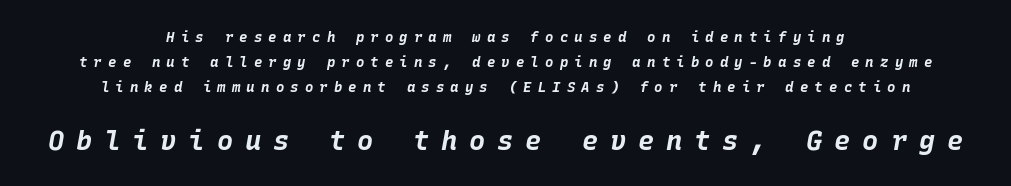
This layout puts the modest block above and the oversized block below. Between one letter and the next there's a generous, obvious gap. A student would call this center alignment; a typographer would say set centered. Check under the words: just untouched page. Look at the stroke-to-counter ratio: heavy, a bold.
